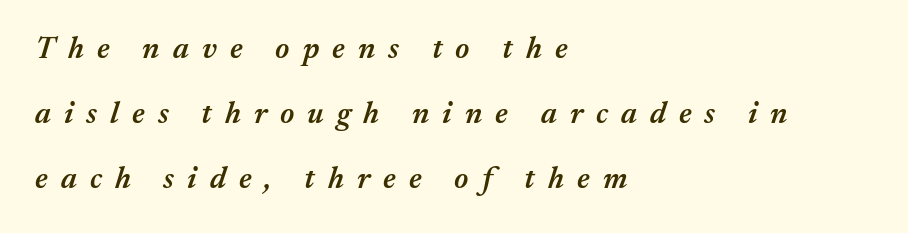
Slant detected: the letters are inclined. You could not count columns in this text — the font is proportionally spaced. The string is rendered with underlining switched off. Loose tracking; the words dissolve into strings of separated letters. Caption: multi-line text, flush left, ragged right. This is moderately heavy type, rendered in semibold.
